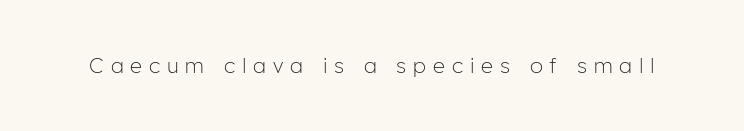
The image shows 21 px text type, upright; set unusually wide letter spacing (+0.33 em), not underlined.
